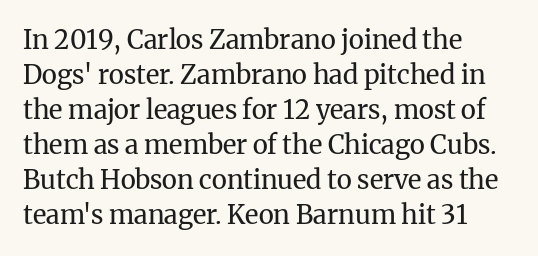
How are the letters spaced? Ordinarily, with no added tracking. Has an underline been added? It has not. Honestly, the row spacing looks completely unremarkable. The font is comparable to plain body text, perhaps lighter. Visually the block forms a straight wall on the left and a jagged coastline on the right.
